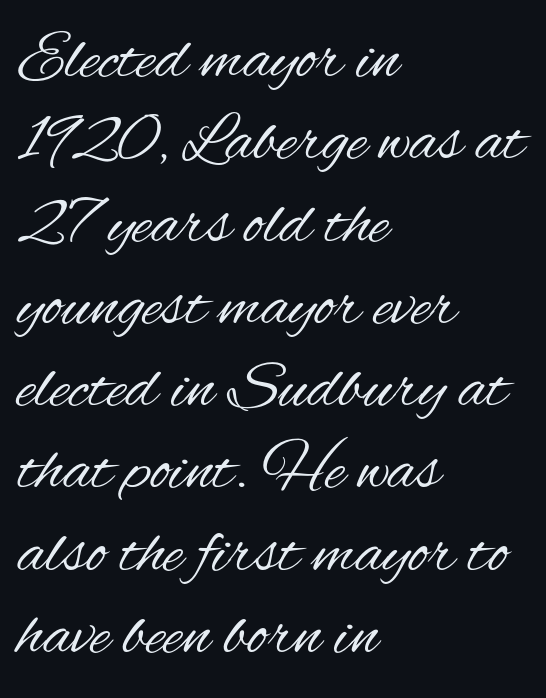
Q: Is the text bold? A: No.
Q: Is the text italic (slanted)? A: Yes.
Q: Is the typeface a serif or a sans-serif typeface? A: Sans-serif.
Q: Is the text underlined? A: No.
Q: How is the paragraph aligned? A: Left-aligned.
Q: Is the spacing between letters normal or unusually wide? A: Normal.
Q: Width (condensed, normal, or wide)? A: Condensed.
Q: Stroke contrast? A: Medium.
Q: x-height? A: Small.
Q: Monospaced? A: No.
